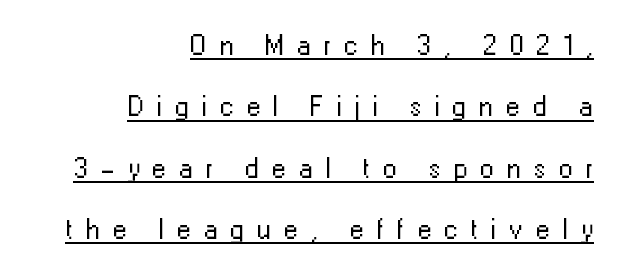
The image shows 28 px regular-weight sans-serif type, upright; set right-aligned, loose line spacing (2.19x), unusually wide letter spacing (+0.46 em), underlined; low stroke contrast and a medium x-height.
